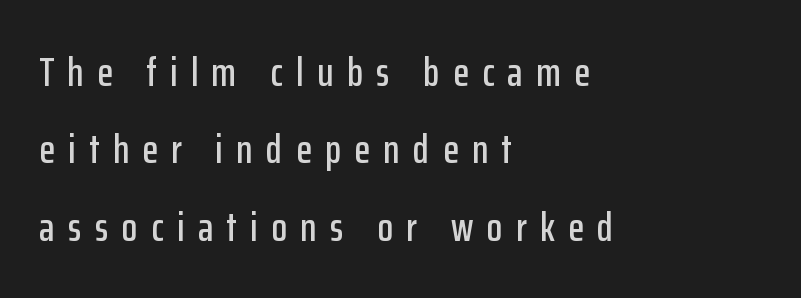
Q: Is the text italic (slanted)? A: No, it is upright.
Q: Is the typeface a serif or a sans-serif typeface? A: Sans-serif.
Q: Is the text underlined? A: No.
Q: How is the paragraph aligned? A: Left-aligned.
Q: Is the spacing between letters normal or unusually wide? A: Unusually wide.
Q: Width (condensed, normal, or wide)? A: Condensed.
Q: Stroke contrast? A: Low.
Q: x-height? A: Medium.
Q: Monospaced? A: No.
